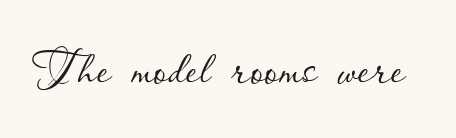
The image shows 66 px thin type; set normal letter spacing, not underlined; low stroke contrast and a small x-height.
